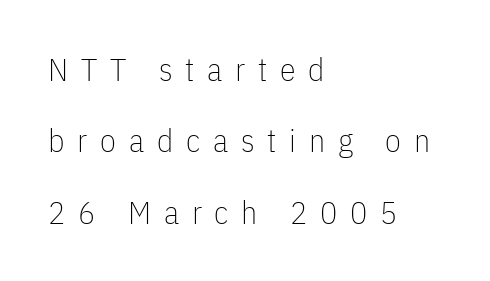
The image shows 32 px thin, condensed sans-serif type, upright; set left-aligned, loose line spacing (2.23x), unusually wide letter spacing (+0.4 em), not underlined; low stroke contrast and a medium x-height.
